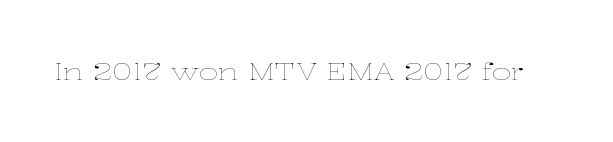
Q: Is the text bold? A: No.
Q: Is the text italic (slanted)? A: No, it is upright.
Q: Is the text underlined? A: No.
Q: Is the spacing between letters normal or unusually wide? A: Normal.
